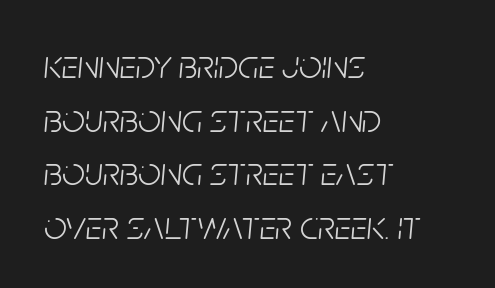
{"italic": "yes", "lean": "right", "slant_degrees": 5, "bold": "no", "weight": "light", "width": "condensed", "stroke_contrast": "low", "x_height": "large", "monospaced": "no", "underline": "no", "align": "left", "line_spacing": "normal", "line_spacing_ratio": 1.34, "letter_spacing": "normal", "letter_spacing_em": 0.0, "glyph_px": 40}
